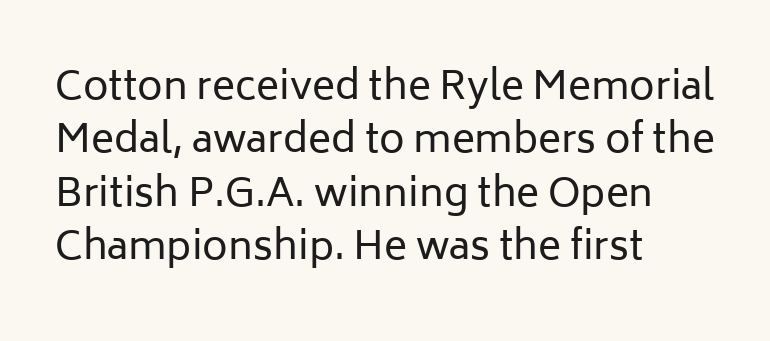
The glyphs in this specimen are sans serif. Compared with a typical body face, this is equally light or lighter still. The rendering keeps characters at their native spacing. You can tell it's not italic because the verticals are truly vertical.
